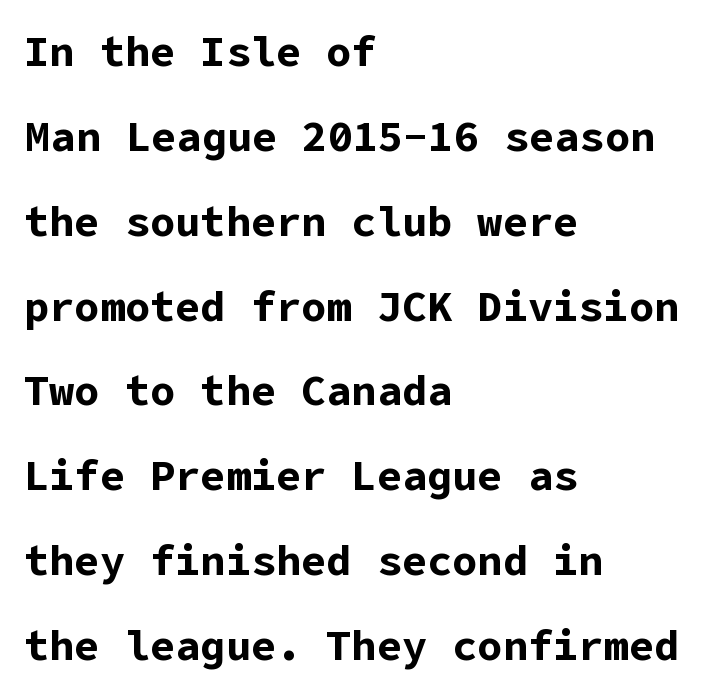
Q: Is the text bold? A: Yes.
Q: Is the text italic (slanted)? A: No, it is upright.
Q: Is the typeface a serif or a sans-serif typeface? A: Sans-serif.
Q: Is the text underlined? A: No.
Q: How is the paragraph aligned? A: Left-aligned.
Q: Is the spacing between letters normal or unusually wide? A: Normal.
Q: Is the spacing between lines tight, normal or loose? A: Loose.
Q: Width (condensed, normal, or wide)? A: Normal.
Q: Stroke contrast? A: Low.
Q: x-height? A: Medium.
